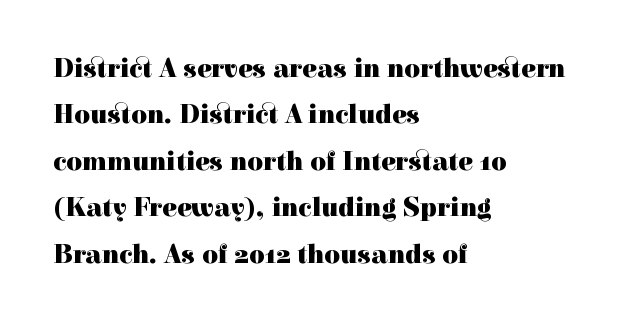
Q: Is the text bold? A: Yes.
Q: Is the text italic (slanted)? A: No, it is upright.
Q: Is the text underlined? A: No.
Q: How is the paragraph aligned? A: Left-aligned.
Q: Is the spacing between letters normal or unusually wide? A: Normal.
